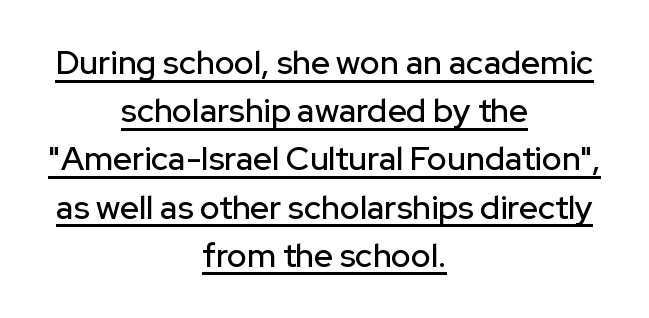
Q: Is the text italic (slanted)? A: No, it is upright.
Q: Is the typeface a serif or a sans-serif typeface? A: Sans-serif.
Q: Is the text underlined? A: Yes.
Q: How is the paragraph aligned? A: Centered.
Q: Is the spacing between letters normal or unusually wide? A: Normal.
Q: Is the spacing between lines tight, normal or loose? A: Normal.
Q: Width (condensed, normal, or wide)? A: Normal.
Q: Stroke contrast? A: Low.
Q: x-height? A: Medium.
Q: Monospaced? A: No.
